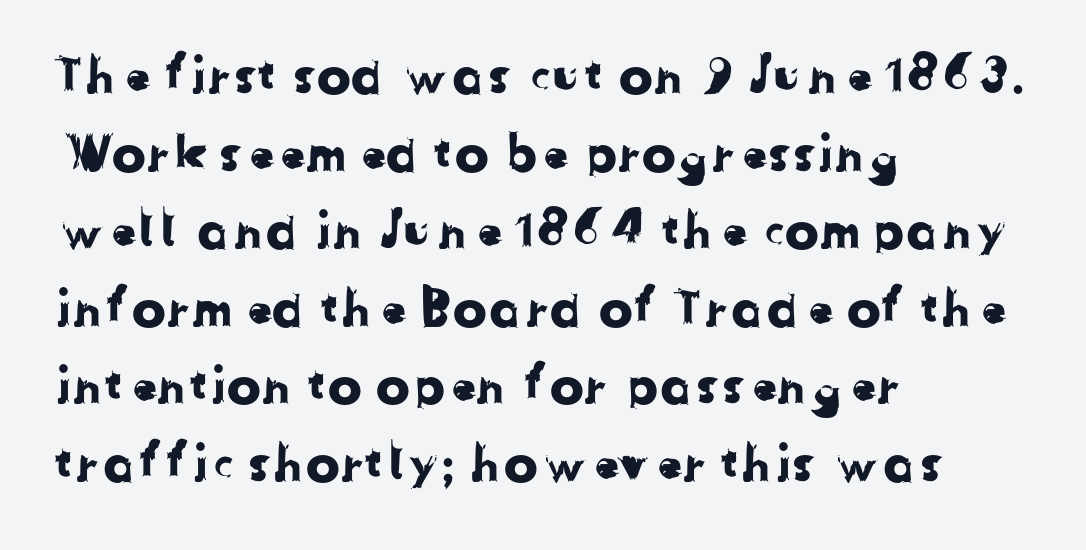
Q: Is the typeface a serif or a sans-serif typeface? A: Sans-serif.
Q: Is the text underlined? A: No.
Q: How is the paragraph aligned? A: Left-aligned.
Q: Is the spacing between letters normal or unusually wide? A: Normal.
Q: Is the spacing between lines tight, normal or loose? A: Normal.
Q: Width (condensed, normal, or wide)? A: Normal.
Q: Stroke contrast? A: Low.
Q: x-height? A: Medium.
Q: Monospaced? A: No.
